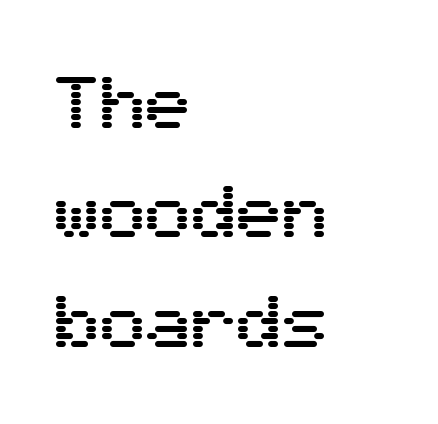
{"serif": "no", "italic": "no", "width": "normal", "stroke_contrast": "medium", "x_height": "medium", "monospaced": "no", "underline": "no", "align": "left", "line_spacing": "normal", "line_spacing_ratio": 1.44, "letter_spacing": "normal", "letter_spacing_em": 0.0, "glyph_px": 76}
